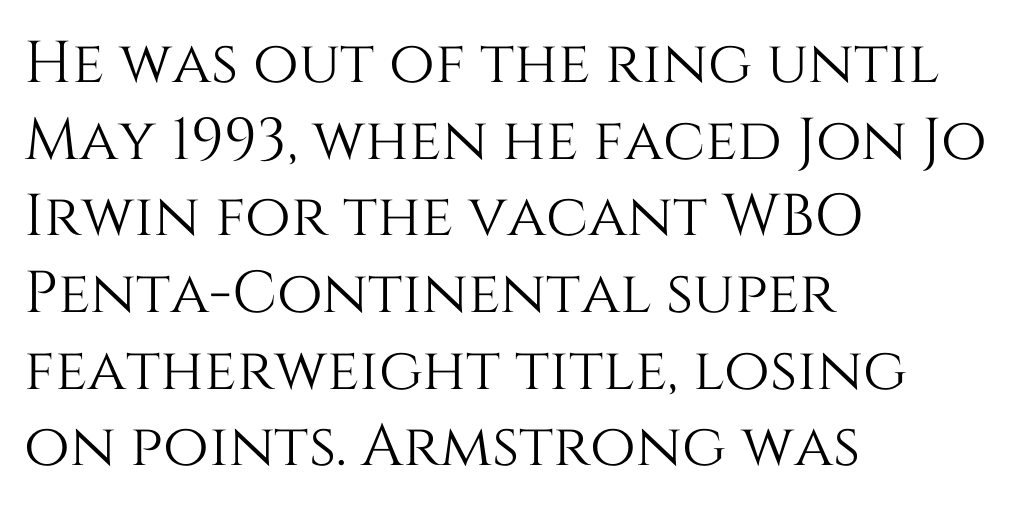
Q: Is the text italic (slanted)? A: No, it is upright.
Q: Is the text underlined? A: No.
Q: How is the paragraph aligned? A: Left-aligned.
Q: Is the spacing between letters normal or unusually wide? A: Normal.
Q: Is the spacing between lines tight, normal or loose? A: Normal.
Q: Width (condensed, normal, or wide)? A: Normal.
Q: Stroke contrast? A: Medium.
Q: x-height? A: Large.
Q: Monospaced? A: No.
